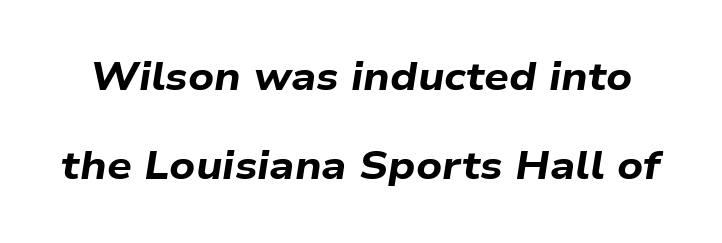
The image shows 39 px bold, wide type, italic (leaning right); set loose line spacing (2.27x), normal letter spacing, not underlined; low stroke contrast and a medium x-height.
